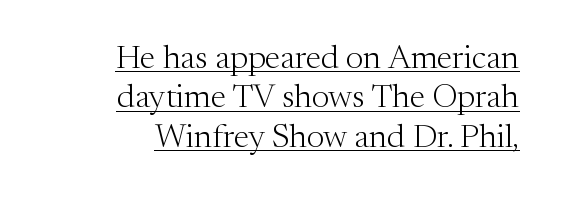
Q: Is the text bold? A: No.
Q: Is the text italic (slanted)? A: No, it is upright.
Q: Is the typeface a serif or a sans-serif typeface? A: Serif.
Q: Is the text underlined? A: Yes.
Q: How is the paragraph aligned? A: Right-aligned.
Q: Is the spacing between letters normal or unusually wide? A: Normal.
Q: Width (condensed, normal, or wide)? A: Normal.
Q: Stroke contrast? A: Medium.
Q: x-height? A: Medium.
Q: Monospaced? A: No.
